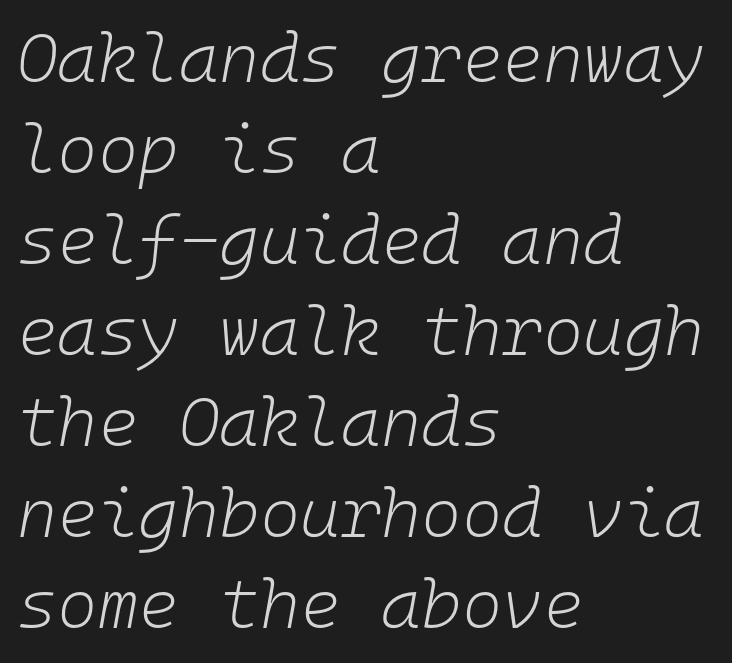
The image shows 69 px light type, italic (leaning right), monospaced; set left-aligned, normal line spacing (1.32x), normal letter spacing, not underlined; low stroke contrast and a medium x-height.
